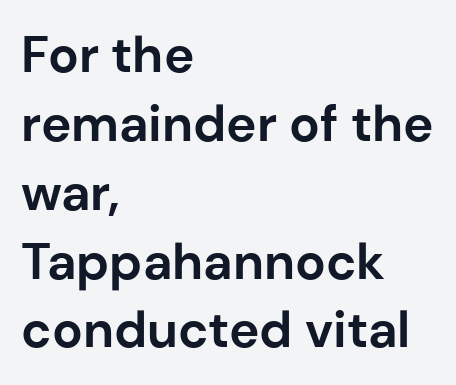
Q: Is the text bold? A: Yes.
Q: Is the text italic (slanted)? A: No, it is upright.
Q: Is the typeface a serif or a sans-serif typeface? A: Sans-serif.
Q: Is the text underlined? A: No.
Q: How is the paragraph aligned? A: Left-aligned.
Q: Is the spacing between letters normal or unusually wide? A: Normal.
Q: Is the spacing between lines tight, normal or loose? A: Normal.
Q: Width (condensed, normal, or wide)? A: Normal.
Q: Stroke contrast? A: Low.
Q: x-height? A: Medium.
Q: Monospaced? A: No.
